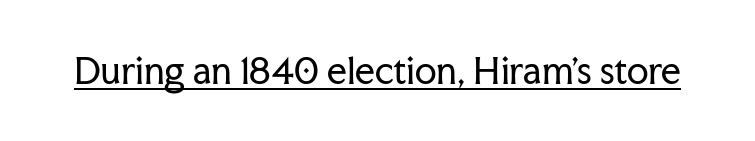
Q: Is the text bold? A: No.
Q: Is the text italic (slanted)? A: No, it is upright.
Q: Is the typeface a serif or a sans-serif typeface? A: Serif.
Q: Is the text underlined? A: Yes.
Q: Is the spacing between letters normal or unusually wide? A: Normal.
Q: Width (condensed, normal, or wide)? A: Normal.
Q: Stroke contrast? A: Low.
Q: x-height? A: Medium.
Q: Monospaced? A: No.
